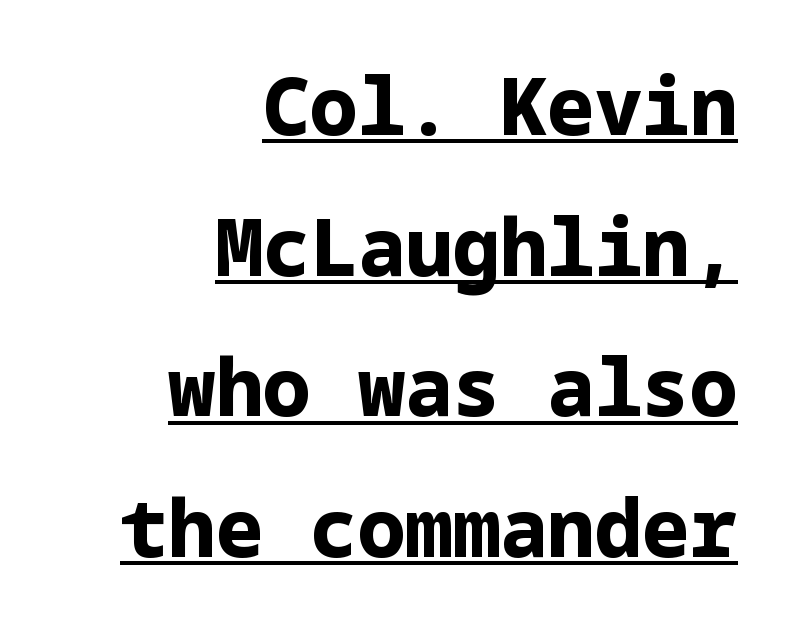
The face used here appears with an underline applied. Unlike italic type, these characters show no tilt at all. Honestly, the letter spacing is just normal — you wouldn't notice it. The font is running at its bold setting.
